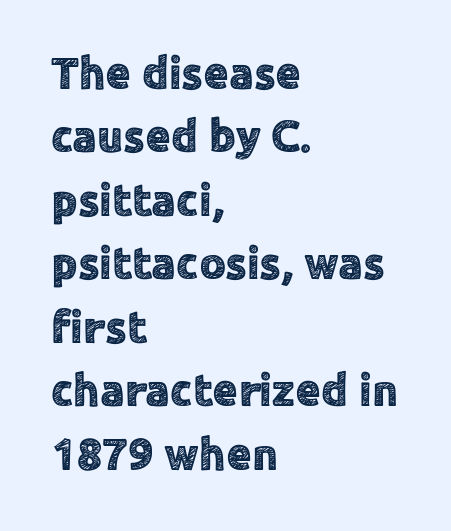
{"serif": "no", "italic": "no", "width": "normal", "x_height": "medium", "monospaced": "no", "underline": "no", "align": "left", "line_spacing": "normal", "line_spacing_ratio": 1.38, "letter_spacing": "normal", "letter_spacing_em": 0.0, "glyph_px": 46}
